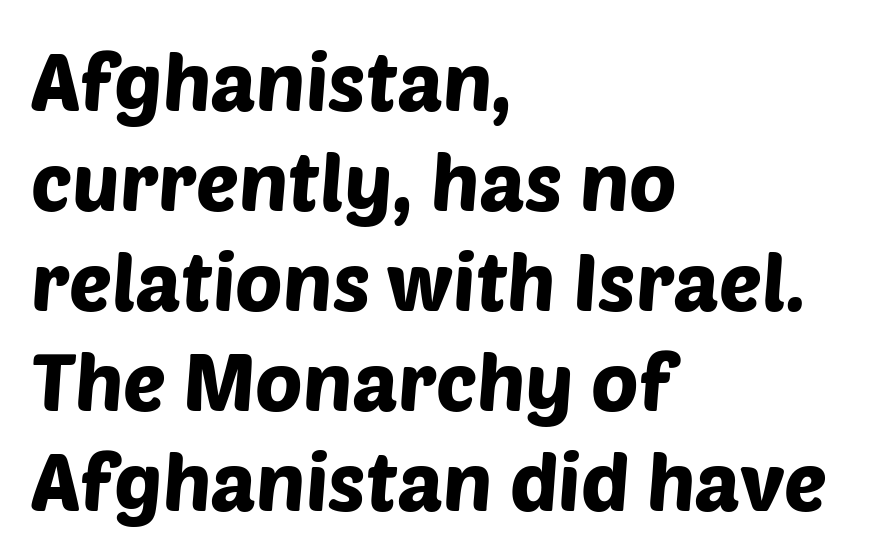
Each row of text sits above clean, open space. Character widths vary here, with narrow letters taking less room than wide ones. Students, note that the glyphs here touch the page at normal intervals. Where is the straight margin? On the left. Are there feet on the stems? There aren't — it's a sans. Regular leading.
